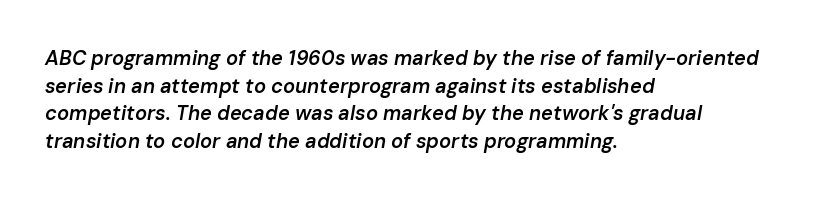
The image shows 20 px text type, italic (leaning right); set left-aligned, normal line spacing (1.38x), normal letter spacing, not underlined.
